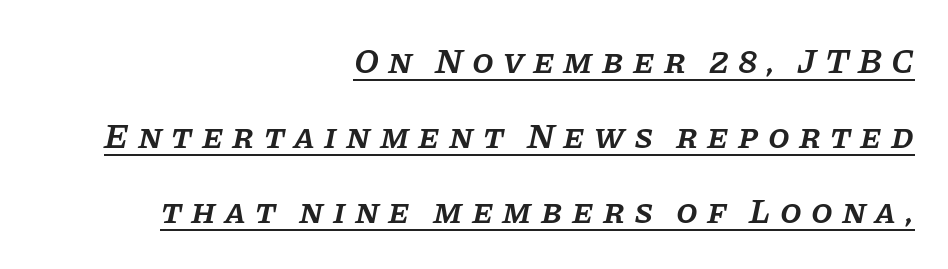
Observe the lean: these are italic letterforms. Regarding leading, the lines here are spaced well apart. Character widths vary here, with narrow letters taking less room than wide ones. I'd call this a serif setting — the letters wear small feet.
